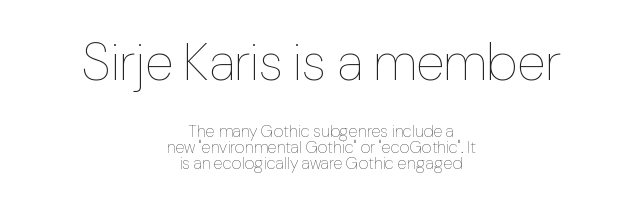
Q: Is the text bold? A: No.
Q: Is the text italic (slanted)? A: No, it is upright.
Q: Is the text underlined? A: No.
Q: How is the paragraph aligned? A: Centered.
Q: Is the spacing between letters normal or unusually wide? A: Normal.
Q: Is the spacing between lines tight, normal or loose? A: Tight.
Q: Which block of text is set in a larger size, the first (top) or the second (bottom)? A: The first (top) one.
Q: Width (condensed, normal, or wide)? A: Normal.
Q: Stroke contrast? A: Low.
Q: x-height? A: Medium.
Q: Monospaced? A: No.
